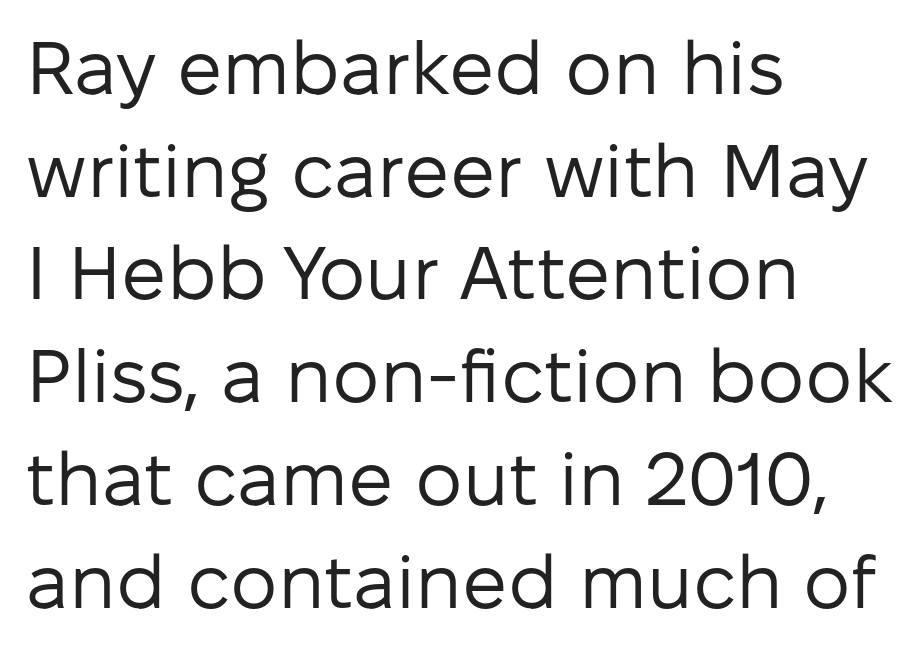
Words appear dense and cohesive because spacing is normal. Varying glyph widths throughout — classic text-font behaviour. These lines were composed using upright roman letters. Type style note: lacks serifs. Leading: standard. The zone under the glyphs is completely vacant.
